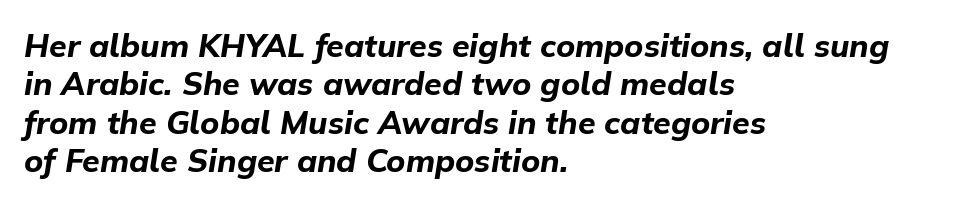
Strong, thick strokes mark this as bold type. Typeset ragged right — the left edge is the straight one. The passage shown is typed in a proportional face where columns would drift. Nothing unusual about the tracking: characters are spaced as the font intends. Looking at the ascenders, they clearly lean.
